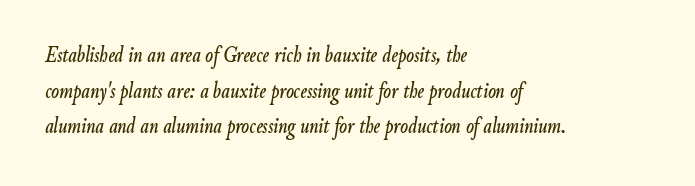
Yep, that's italic — everything's leaning. Words appear dense and cohesive because spacing is normal. Is the block centered? No — it sits flush against the left margin. Rows of type keep a routine distance in the vertical direction.
